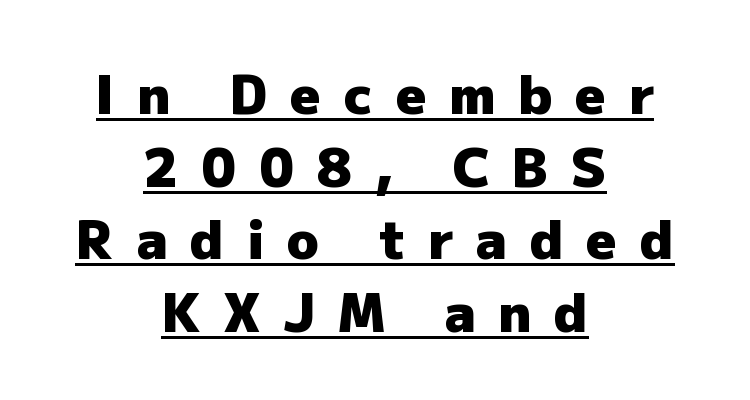
Q: Is the text bold? A: Yes.
Q: Is the text italic (slanted)? A: No, it is upright.
Q: Is the typeface a serif or a sans-serif typeface? A: Sans-serif.
Q: Is the text underlined? A: Yes.
Q: How is the paragraph aligned? A: Centered.
Q: Is the spacing between letters normal or unusually wide? A: Unusually wide.
Q: Is the spacing between lines tight, normal or loose? A: Normal.
Q: Width (condensed, normal, or wide)? A: Normal.
Q: Stroke contrast? A: Low.
Q: x-height? A: Medium.
Q: Monospaced? A: No.
